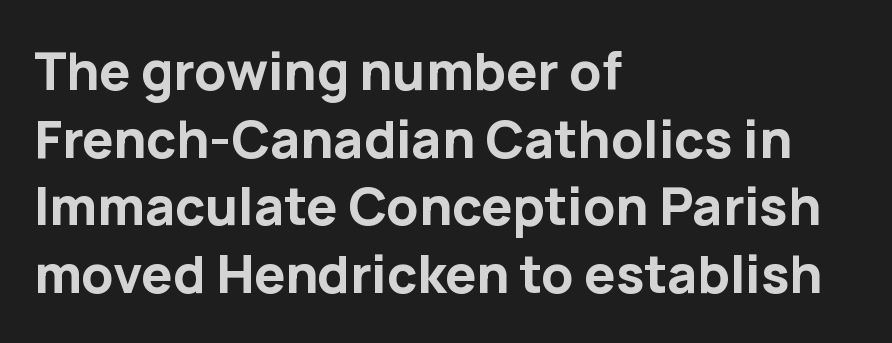
Q: Is the text bold? A: Yes.
Q: Is the text italic (slanted)? A: No, it is upright.
Q: Is the typeface a serif or a sans-serif typeface? A: Sans-serif.
Q: Is the text underlined? A: No.
Q: How is the paragraph aligned? A: Left-aligned.
Q: Is the spacing between letters normal or unusually wide? A: Normal.
Q: Is the spacing between lines tight, normal or loose? A: Normal.
Q: Width (condensed, normal, or wide)? A: Normal.
Q: Stroke contrast? A: Low.
Q: x-height? A: Medium.
Q: Monospaced? A: No.
